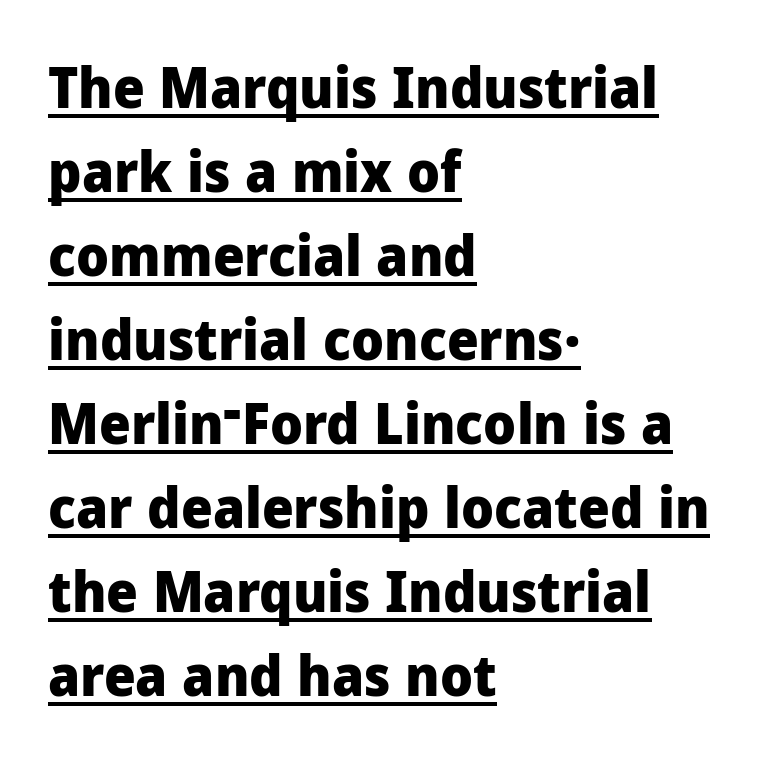
The image shows 56 px heavy sans-serif type, upright; set left-aligned, normal line spacing (1.5x), normal letter spacing, underlined; low stroke contrast and a medium x-height.
